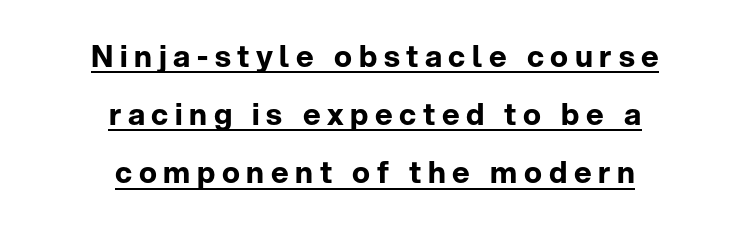
{"serif": "no", "italic": "no", "bold": "yes", "weight": "bold", "width": "normal", "stroke_contrast": "low", "x_height": "medium", "monospaced": "no", "underline": "yes", "align": "center", "line_spacing": "loose", "line_spacing_ratio": 1.94, "letter_spacing": "wide", "letter_spacing_em": 0.22, "glyph_px": 30}
